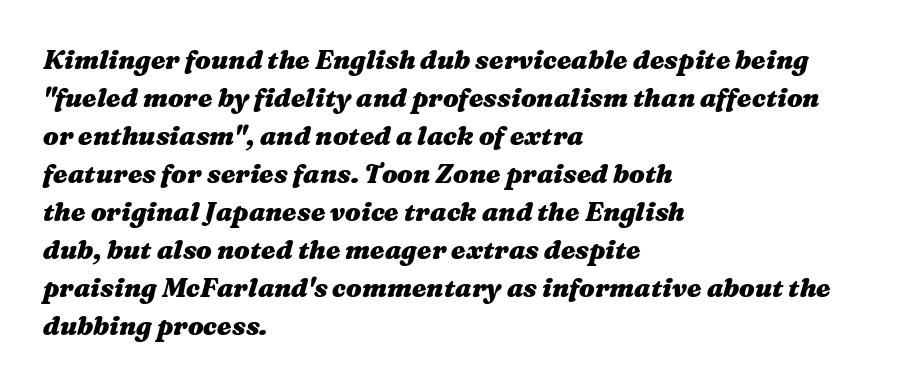
{"italic": "yes", "lean": "right", "slant_degrees": 16, "bold": "yes", "underline": "no", "align": "left", "line_spacing": "normal", "line_spacing_ratio": 1.46, "letter_spacing": "normal", "letter_spacing_em": 0.0, "glyph_px": 26}
